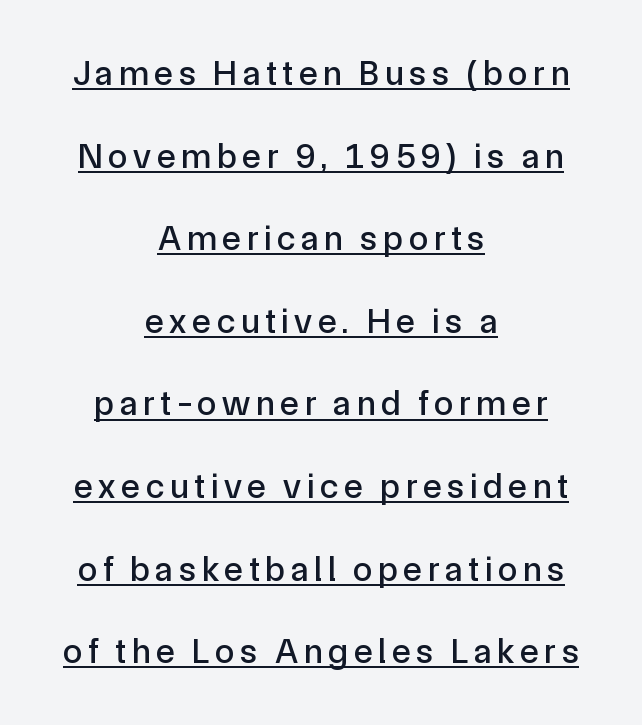
The image shows 35 px sans-serif type, upright; set centered, loose line spacing (2.36x), underlined; a medium x-height.
